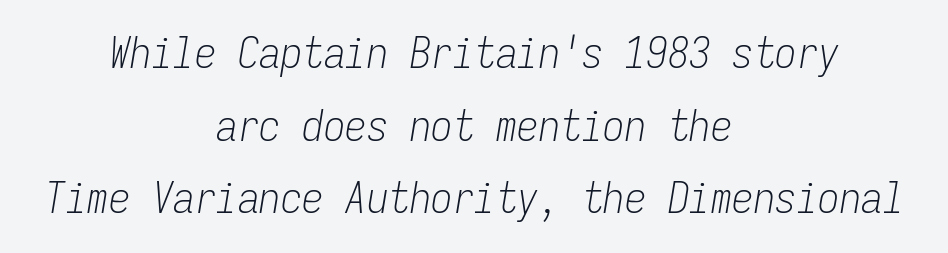
The image shows 43 px light, condensed type, italic (leaning right), monospaced; set centered, normal line spacing (1.69x), normal letter spacing, not underlined; low stroke contrast and a medium x-height.
